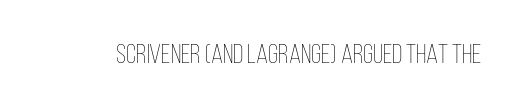
The image shows 27 px text type, upright; set normal letter spacing, not underlined.
